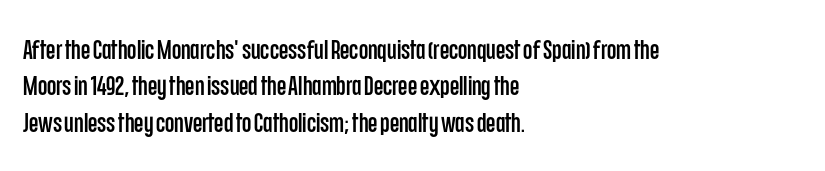
Q: Is the text italic (slanted)? A: No, it is upright.
Q: Is the text underlined? A: No.
Q: How is the paragraph aligned? A: Left-aligned.
Q: Is the spacing between letters normal or unusually wide? A: Normal.
Q: Is the spacing between lines tight, normal or loose? A: Normal.
